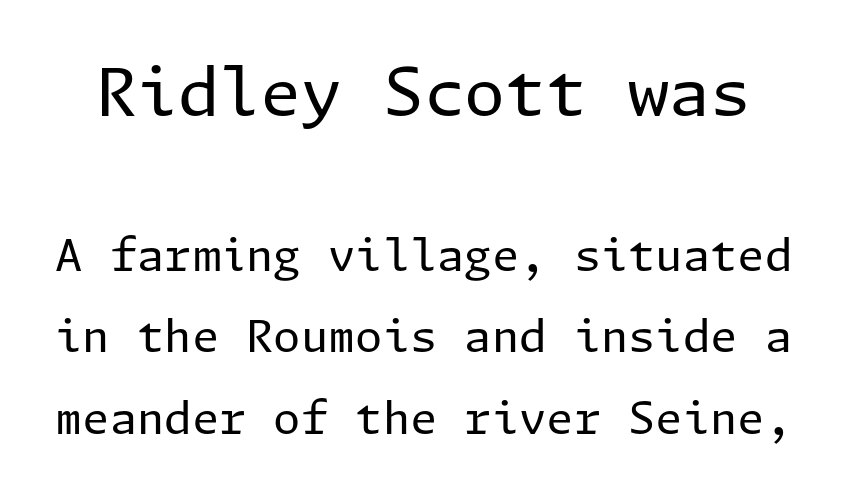
Q: Is the text bold? A: No.
Q: Is the text italic (slanted)? A: No, it is upright.
Q: Is the typeface a serif or a sans-serif typeface? A: Sans-serif.
Q: Is the text underlined? A: No.
Q: Is the spacing between letters normal or unusually wide? A: Normal.
Q: Which block of text is set in a larger size, the first (top) or the second (bottom)? A: The first (top) one.
Q: Width (condensed, normal, or wide)? A: Normal.
Q: Stroke contrast? A: Low.
Q: x-height? A: Medium.
